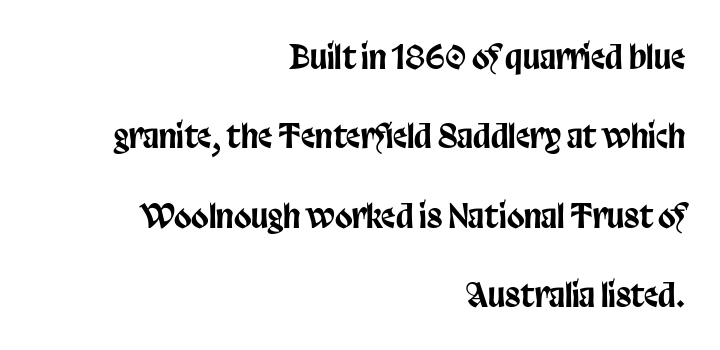
Q: Is the text italic (slanted)? A: No, it is upright.
Q: Is the typeface a serif or a sans-serif typeface? A: Sans-serif.
Q: Is the text underlined? A: No.
Q: How is the paragraph aligned? A: Right-aligned.
Q: Is the spacing between letters normal or unusually wide? A: Normal.
Q: Is the spacing between lines tight, normal or loose? A: Loose.
Q: Width (condensed, normal, or wide)? A: Condensed.
Q: Stroke contrast? A: Low.
Q: x-height? A: Large.
Q: Monospaced? A: No.
